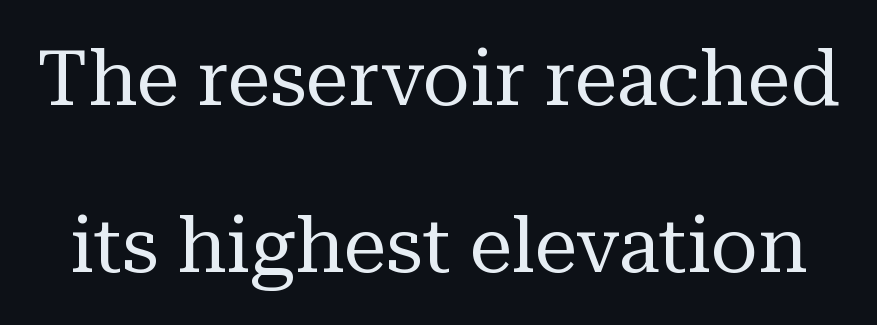
The image shows 77 px regular-weight serif type, upright; set loose line spacing (2.17x), normal letter spacing, not underlined; medium stroke contrast and a medium x-height.
